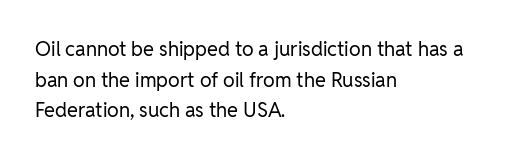
The image shows 20 px text type, upright; set left-aligned, normal line spacing (1.53x), normal letter spacing, not underlined.
